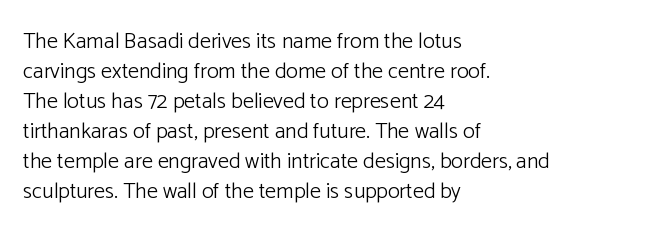
{"italic": "no", "bold": "no", "underline": "no", "align": "left", "line_spacing": "normal", "line_spacing_ratio": 1.36, "letter_spacing": "normal", "letter_spacing_em": 0.0, "glyph_px": 22}
